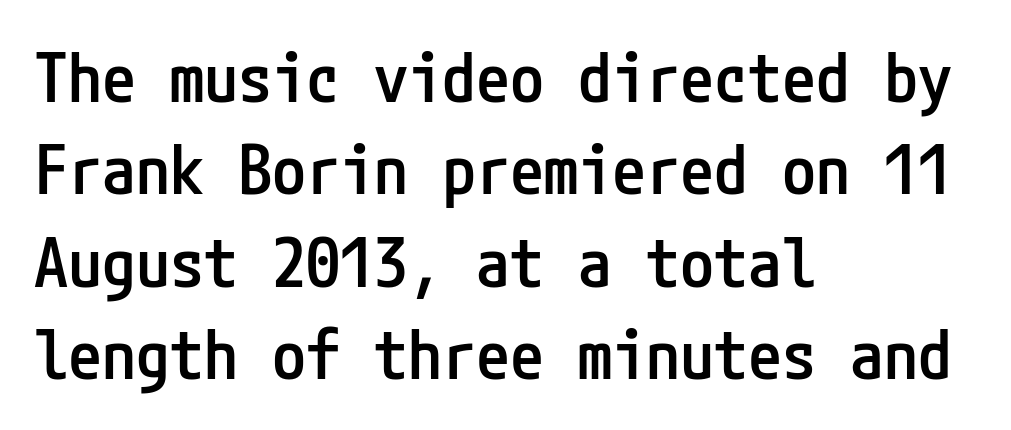
Successive baselines arrive at the customary interval. Look at the stroke-to-counter ratio: somewhat heavy, a semibold. Designer's note — italics off, roman on. In CSS terms this would be text-align: left. The passage shown has conventional tracking throughout. Type style note: lacks serifs.
